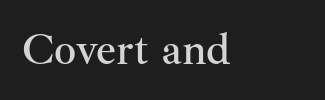
The image shows 44 px serif type, upright; set left-aligned, normal letter spacing, not underlined; medium stroke contrast and a small x-height.
